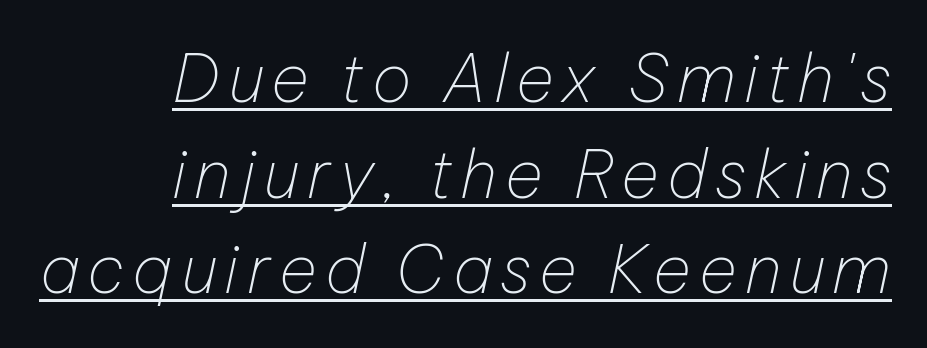
Q: Is the text bold? A: No.
Q: Is the text italic (slanted)? A: Yes, it leans right by about 12 degrees.
Q: Is the text underlined? A: Yes.
Q: How is the paragraph aligned? A: Right-aligned.
Q: Is the spacing between lines tight, normal or loose? A: Normal.
Q: Width (condensed, normal, or wide)? A: Normal.
Q: Stroke contrast? A: Low.
Q: x-height? A: Medium.
Q: Monospaced? A: No.
